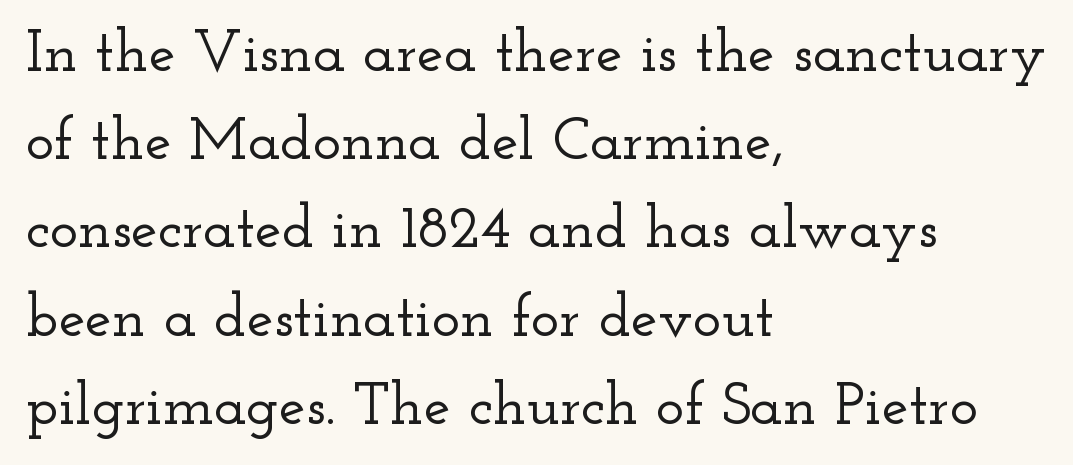
The image shows 60 px wide serif type, upright; set left-aligned, normal line spacing (1.47x), normal letter spacing, not underlined; low stroke contrast and a small x-height.
